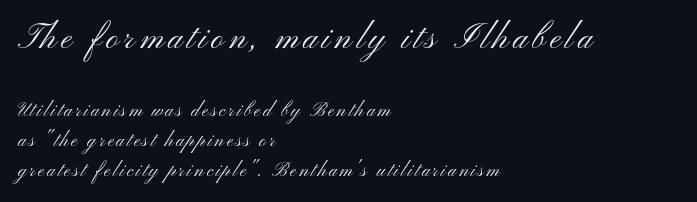
The image shows 34 px light, wide sans-serif type; set left-aligned, normal line spacing (1.58x), not underlined; the first (top) block is 1.79x larger; medium stroke contrast and a small x-height.
